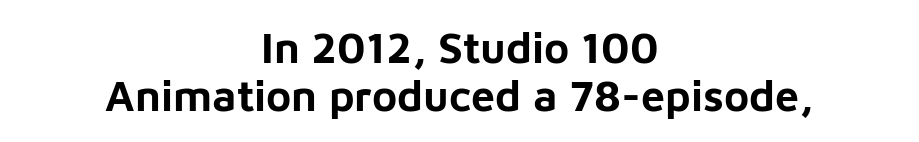
The image shows 43 px bold sans-serif type, upright; set centered, tight line spacing (1.11x), normal letter spacing, not underlined; low stroke contrast and a medium x-height.
